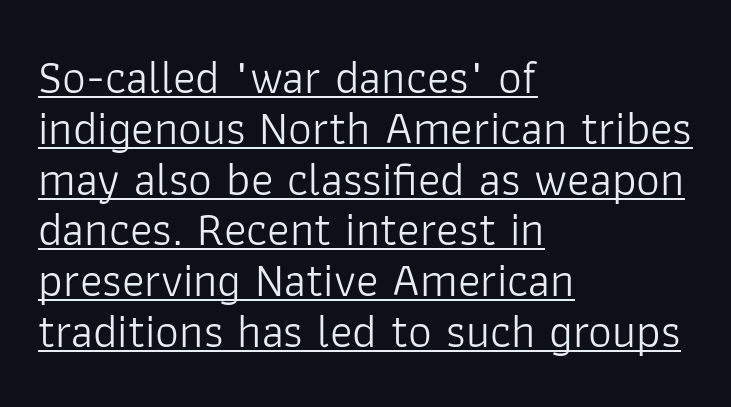
Q: Is the text bold? A: No.
Q: Is the text italic (slanted)? A: No, it is upright.
Q: Is the typeface a serif or a sans-serif typeface? A: Sans-serif.
Q: Is the text underlined? A: Yes.
Q: How is the paragraph aligned? A: Left-aligned.
Q: Is the spacing between letters normal or unusually wide? A: Normal.
Q: Is the spacing between lines tight, normal or loose? A: Tight.
Q: Width (condensed, normal, or wide)? A: Normal.
Q: Stroke contrast? A: Low.
Q: x-height? A: Medium.
Q: Monospaced? A: No.
